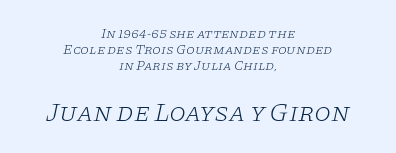
Anything drawn beneath the words? Only blank space. One glance says dense: line gaps are narrower than usual. Stems and bowls with no extra thickness — not bold. Looking at the ascenders, they clearly lean. Caption: multi-line text, centered on the measure.
